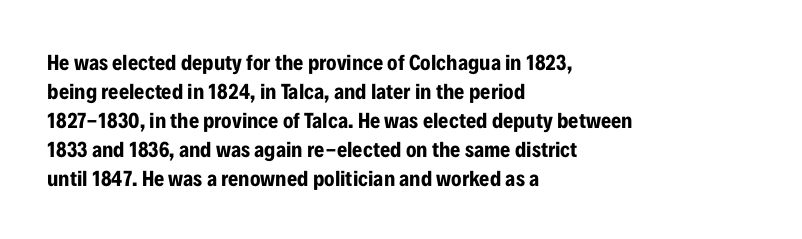
The image shows 22 px bold type, upright; set left-aligned, normal line spacing (1.32x), normal letter spacing, not underlined.
